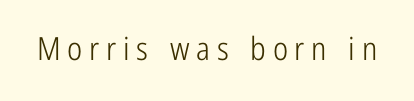
Q: Is the text bold? A: No.
Q: Is the text italic (slanted)? A: No, it is upright.
Q: Is the typeface a serif or a sans-serif typeface? A: Sans-serif.
Q: Is the text underlined? A: No.
Q: Is the spacing between letters normal or unusually wide? A: Unusually wide.
Q: Width (condensed, normal, or wide)? A: Condensed.
Q: Stroke contrast? A: Low.
Q: x-height? A: Medium.
Q: Monospaced? A: No.
